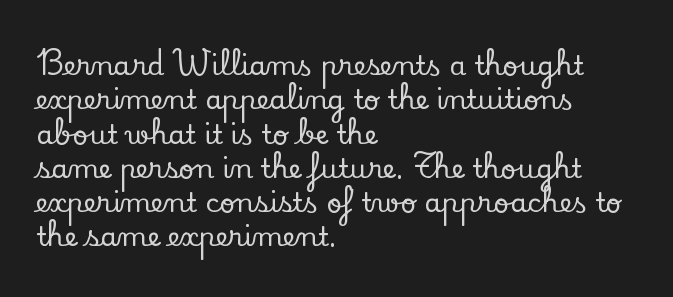
Q: Is the text italic (slanted)? A: No, it is upright.
Q: Is the text underlined? A: No.
Q: How is the paragraph aligned? A: Left-aligned.
Q: Is the spacing between letters normal or unusually wide? A: Normal.
Q: Is the spacing between lines tight, normal or loose? A: Normal.
